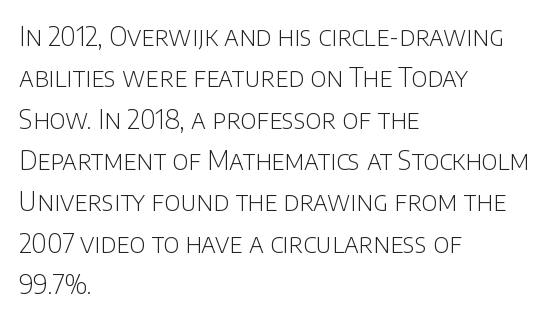
The image shows 26 px text type, upright; set left-aligned, normal line spacing (1.59x), normal letter spacing, not underlined.
